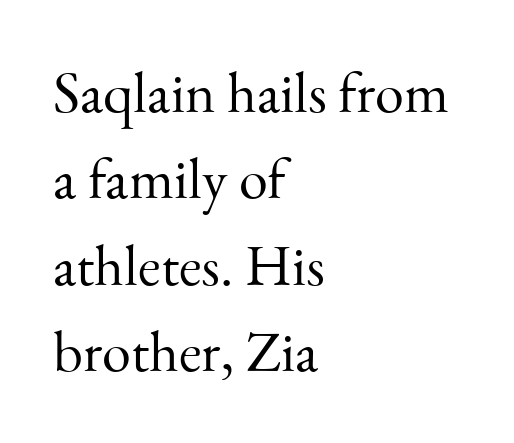
Honestly, there is no underline to notice here at all. Posture: vertical. The letters carry serifs — small finishing strokes at the ends of their stems. Horizontal alignment here is leftward, the default for most running prose. A typesetter would call this proportional, since set widths differ per character. Look at the tracking — it's just the regular setting, nothing added.
